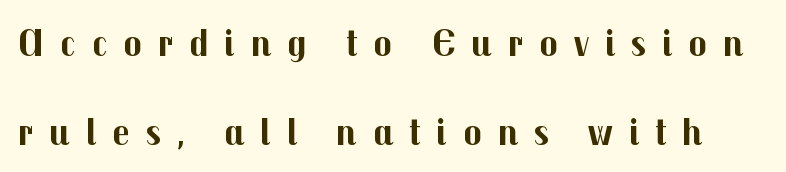
The image shows 39 px bold sans-serif type, upright; set loose line spacing (2.27x), unusually wide letter spacing (+0.4 em), not underlined; medium stroke contrast and a medium x-height.
